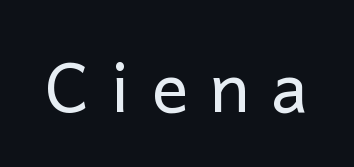
Q: Is the text bold? A: No.
Q: Is the text italic (slanted)? A: No, it is upright.
Q: Is the typeface a serif or a sans-serif typeface? A: Sans-serif.
Q: Is the text underlined? A: No.
Q: Is the spacing between letters normal or unusually wide? A: Unusually wide.
Q: Width (condensed, normal, or wide)? A: Normal.
Q: Stroke contrast? A: Low.
Q: x-height? A: Medium.
Q: Monospaced? A: No.
